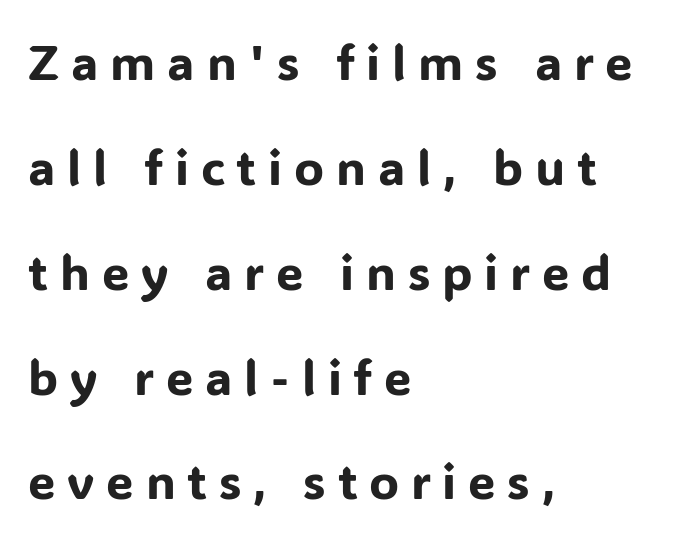
{"serif": "no", "italic": "no", "width": "normal", "stroke_contrast": "low", "x_height": "medium", "monospaced": "no", "underline": "no", "align": "left", "line_spacing": "loose", "line_spacing_ratio": 2.14, "letter_spacing": "wide", "letter_spacing_em": 0.24, "glyph_px": 49}
